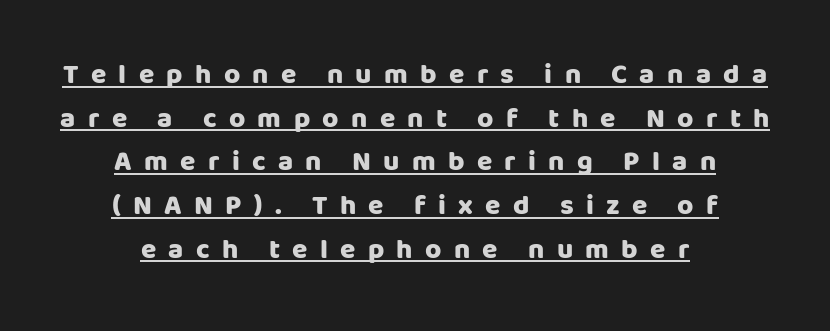
Interline gaps are of average width in this sample. The face used here is a sans, in the tradition of grotesques and geometrics. A typographer would call this underscored text. Set as a true bold cut, around the 700 mark. Each letter keeps its own natural width here, so spacing adapts to shape. A student would call this center alignment; a typographer would say set centered.
